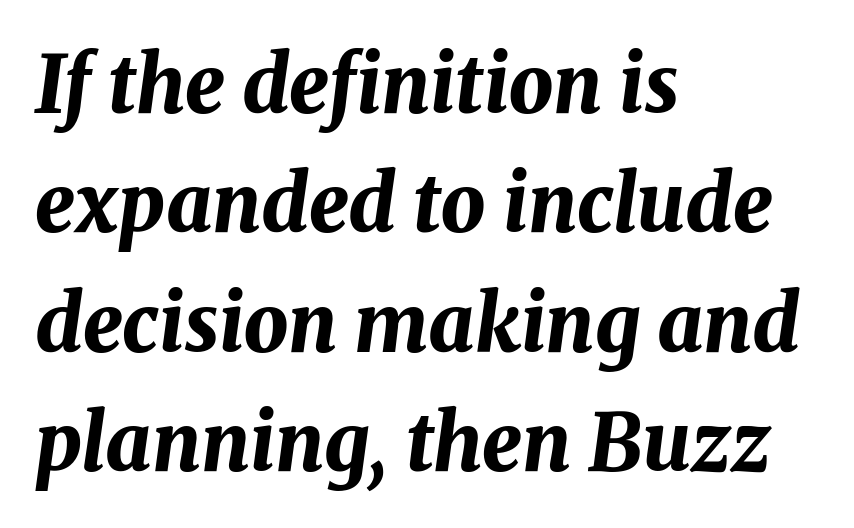
One-word summary of the alignment: left. Do the characters align in a grid? No, the font is proportional. The typesetting leans heavy: a genuine bold. Letters rest on an invisible, unmarked baseline. Characters are canted at an angle relative to the baseline's perpendicular. Rows of type keep a routine distance in the vertical direction.
